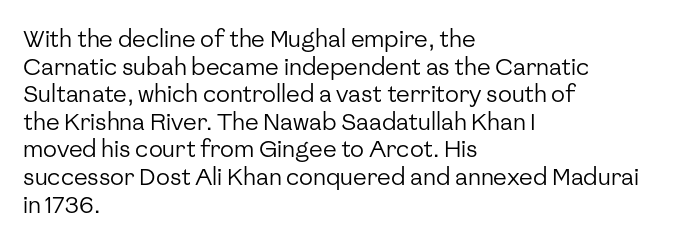
Unlike italic type, these characters show no tilt at all. The string is rendered with underlining switched off. The lines are quadded left. Tracking here is standard; glyphs follow each other at the usual distance. The letters look calm and open, with moderate or lighter stems.
